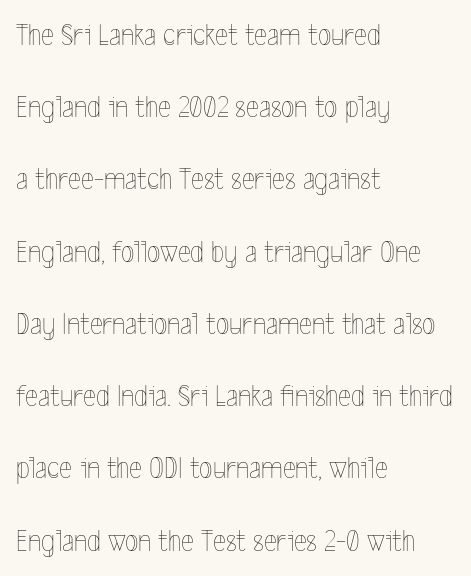
{"italic": "no", "bold": "no", "weight": "thin", "width": "condensed", "x_height": "medium", "monospaced": "no", "underline": "no", "align": "left", "line_spacing": "loose", "line_spacing_ratio": 2.33, "letter_spacing": "normal", "letter_spacing_em": 0.0, "glyph_px": 31}
